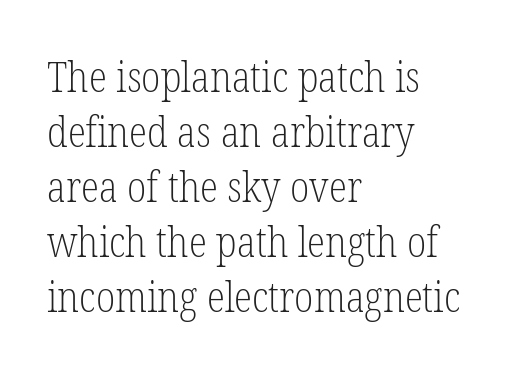
Q: Is the text bold? A: No.
Q: Is the text italic (slanted)? A: No, it is upright.
Q: Is the typeface a serif or a sans-serif typeface? A: Serif.
Q: Is the text underlined? A: No.
Q: How is the paragraph aligned? A: Left-aligned.
Q: Is the spacing between letters normal or unusually wide? A: Normal.
Q: Is the spacing between lines tight, normal or loose? A: Normal.
Q: Width (condensed, normal, or wide)? A: Condensed.
Q: Stroke contrast? A: Low.
Q: x-height? A: Medium.
Q: Monospaced? A: No.
